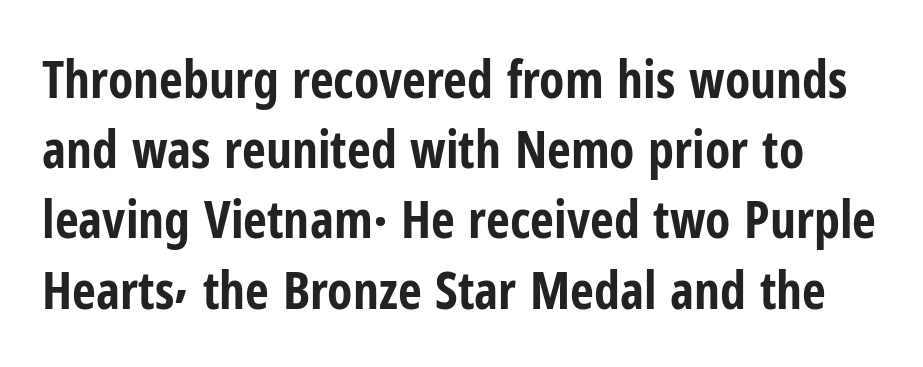
Q: Is the text bold? A: Yes.
Q: Is the text italic (slanted)? A: No, it is upright.
Q: Is the typeface a serif or a sans-serif typeface? A: Sans-serif.
Q: Is the text underlined? A: No.
Q: Is the spacing between letters normal or unusually wide? A: Normal.
Q: Is the spacing between lines tight, normal or loose? A: Normal.
Q: Width (condensed, normal, or wide)? A: Condensed.
Q: Stroke contrast? A: Low.
Q: x-height? A: Medium.
Q: Monospaced? A: No.
